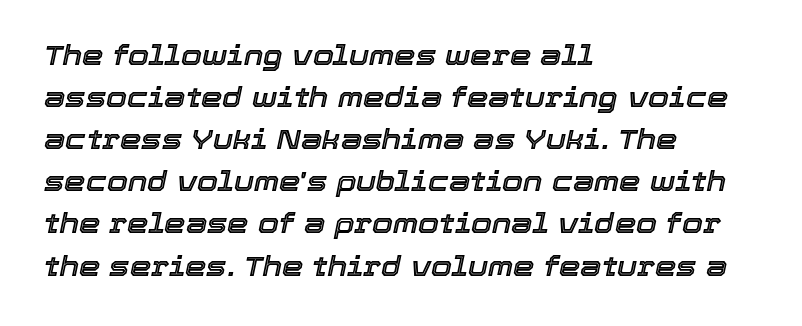
Line spacing here is normal. Type without underlining. There's an unmistakable incline to the writing here. There is no visible air inserted between adjacent glyphs. The rag falls on the right side of this text block.
